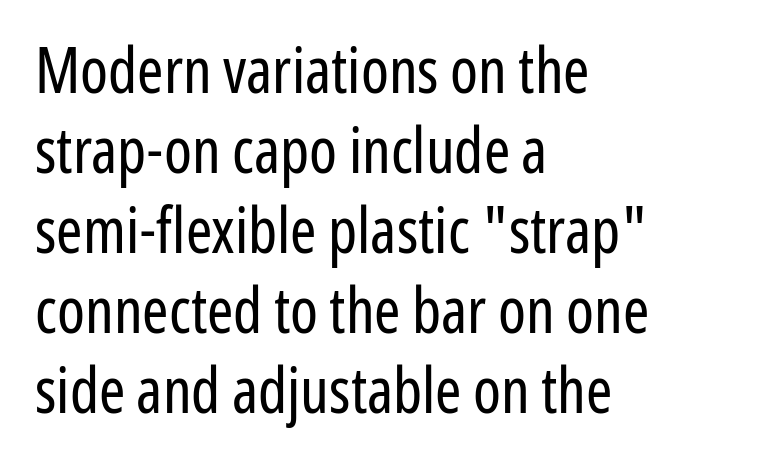
{"serif": "no", "italic": "no", "bold": "no", "weight": "regular", "width": "condensed", "stroke_contrast": "low", "x_height": "medium", "monospaced": "no", "underline": "no", "align": "left", "line_spacing": "normal", "line_spacing_ratio": 1.27, "letter_spacing": "normal", "letter_spacing_em": 0.0, "glyph_px": 63}
